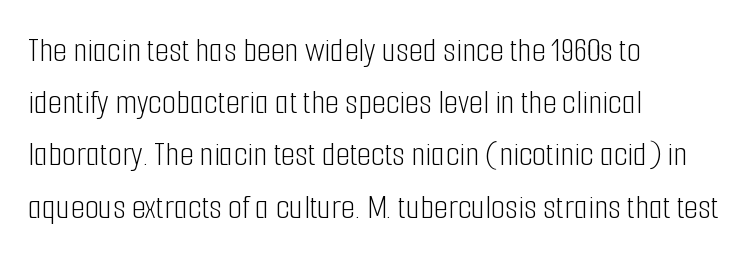
{"serif": "no", "italic": "no", "bold": "no", "weight": "light", "width": "condensed", "stroke_contrast": "low", "x_height": "medium", "monospaced": "no", "underline": "no", "align": "left", "line_spacing": "normal", "line_spacing_ratio": 1.45, "letter_spacing": "normal", "letter_spacing_em": 0.0, "glyph_px": 36}
